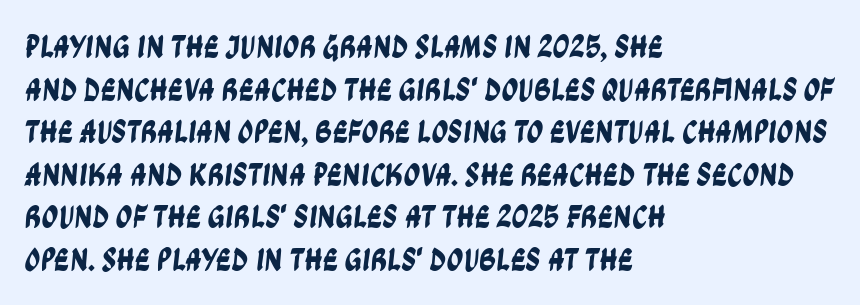
The image shows 33 px condensed sans-serif type; set left-aligned, normal line spacing (1.29x), normal letter spacing, not underlined; low stroke contrast and a large x-height.
